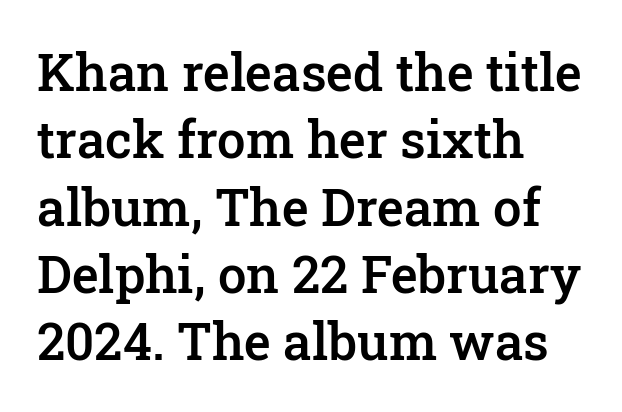
The image shows 51 px semibold serif type, upright; set left-aligned, normal line spacing (1.32x), normal letter spacing, not underlined; low stroke contrast and a medium x-height.
